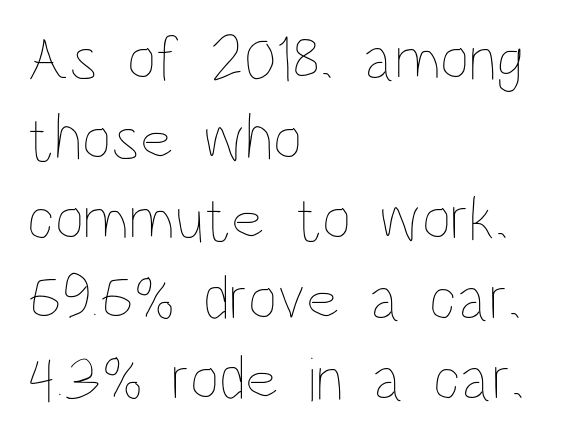
The image shows 64 px thin, condensed type, upright; set left-aligned, normal line spacing (1.25x), normal letter spacing, not underlined; low stroke contrast and a large x-height.
